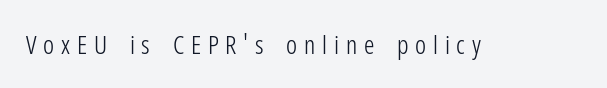
{"italic": "no", "bold": "no", "underline": "no", "letter_spacing": "wide", "letter_spacing_em": 0.26, "glyph_px": 26}
